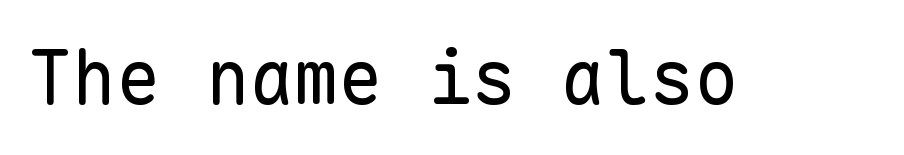
Letter spacing: default. Weight: in the light-to-regular range. A typesetter would call this monospace, since all characters share one set width. Letterform terminals end flat and unadorned throughout the passage. Type without underlining. Do the letters lean? They stand straight.
